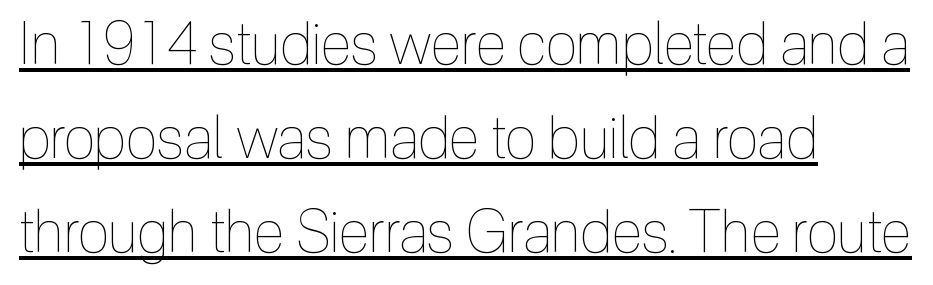
Q: Is the text bold? A: No.
Q: Is the text italic (slanted)? A: No, it is upright.
Q: Is the text underlined? A: Yes.
Q: How is the paragraph aligned? A: Left-aligned.
Q: Is the spacing between letters normal or unusually wide? A: Normal.
Q: Is the spacing between lines tight, normal or loose? A: Normal.
Q: Width (condensed, normal, or wide)? A: Condensed.
Q: x-height? A: Medium.
Q: Monospaced? A: No.
